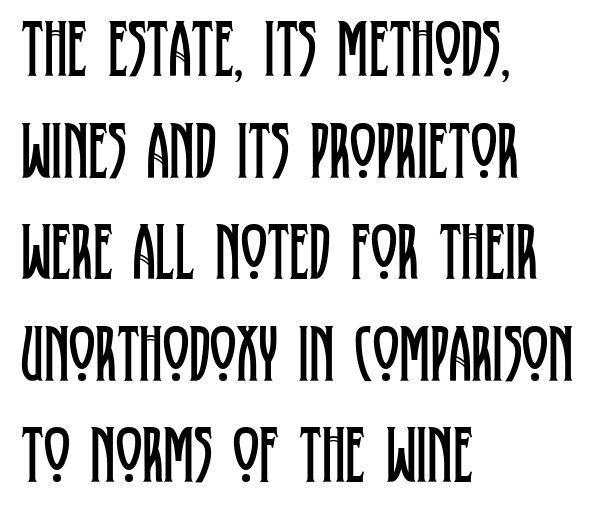
{"serif": "yes", "italic": "no", "bold": "no", "weight": "regular", "width": "condensed", "stroke_contrast": "low", "x_height": "large", "monospaced": "no", "underline": "no", "align": "left", "line_spacing": "normal", "line_spacing_ratio": 1.27, "letter_spacing": "normal", "letter_spacing_em": 0.0, "glyph_px": 80}
